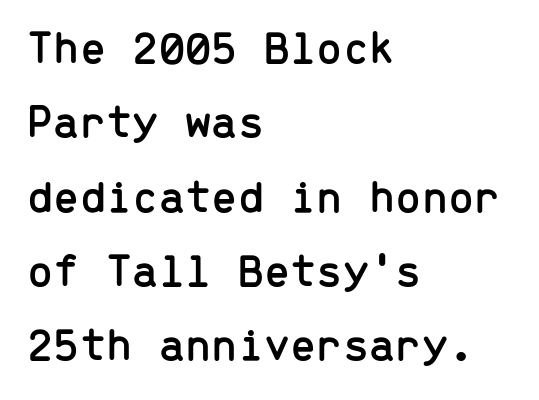
{"serif": "no", "italic": "no", "width": "normal", "stroke_contrast": "low", "x_height": "medium", "monospaced": "yes", "underline": "no", "align": "left", "line_spacing": "normal", "line_spacing_ratio": 1.58, "letter_spacing": "normal", "letter_spacing_em": 0.0, "glyph_px": 47}
